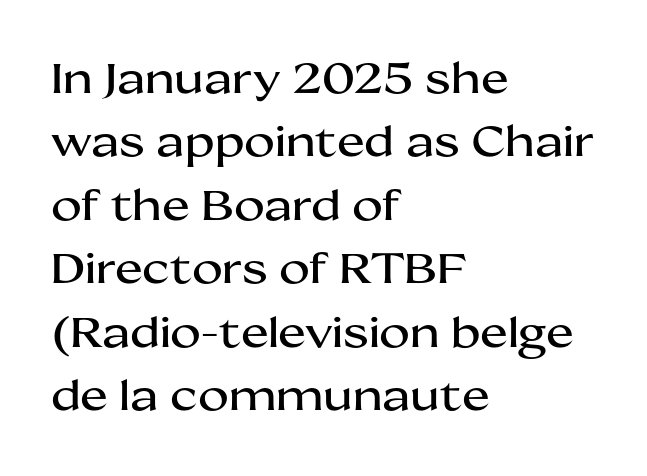
Q: Is the text italic (slanted)? A: No, it is upright.
Q: Is the text underlined? A: No.
Q: How is the paragraph aligned? A: Left-aligned.
Q: Is the spacing between letters normal or unusually wide? A: Normal.
Q: Is the spacing between lines tight, normal or loose? A: Normal.
Q: Width (condensed, normal, or wide)? A: Wide.
Q: Stroke contrast? A: Medium.
Q: x-height? A: Medium.
Q: Monospaced? A: No.
